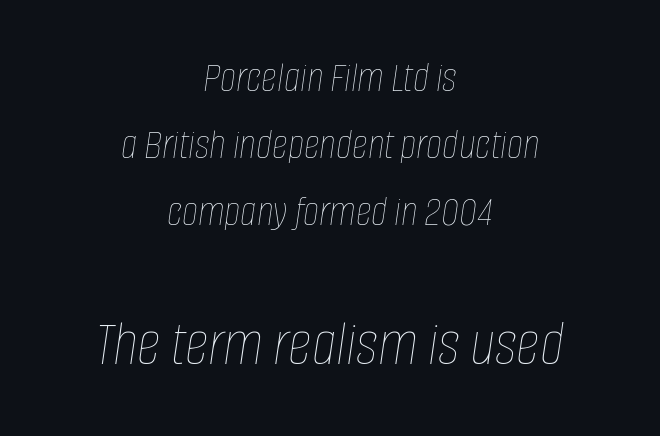
The image shows 66 px thin, condensed type, italic (leaning right); set centered, normal line spacing (1.52x), normal letter spacing, not underlined; the second (bottom) block is 1.5x larger; low stroke contrast and a large x-height.
